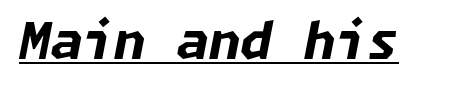
{"italic": "yes", "lean": "right", "slant_degrees": 11, "bold": "yes", "weight": "bold", "width": "normal", "stroke_contrast": "low", "x_height": "medium", "underline": "yes", "letter_spacing": "normal", "letter_spacing_em": 0.0, "glyph_px": 51}
